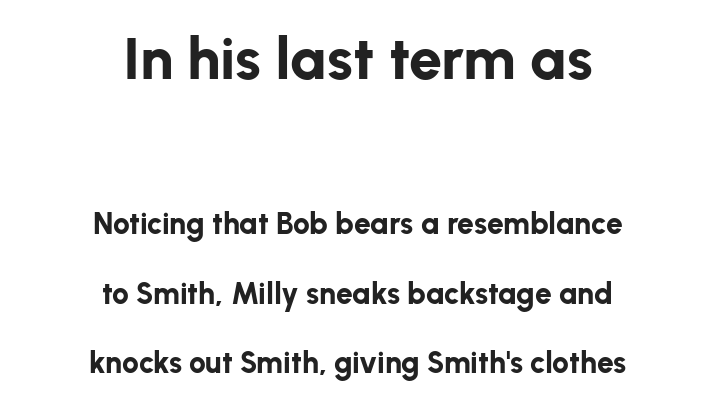
These lines are rendered in a variable-pitch font. You'd pick this weight for a headline — it's a proper bold. Notice how the stems are strictly vertical — no italics here. Examine the stroke ends and you'll find no serifs. Anything drawn beneath the words? Only blank space. The lines in this sample share a center point and differ in where they start and stop.
